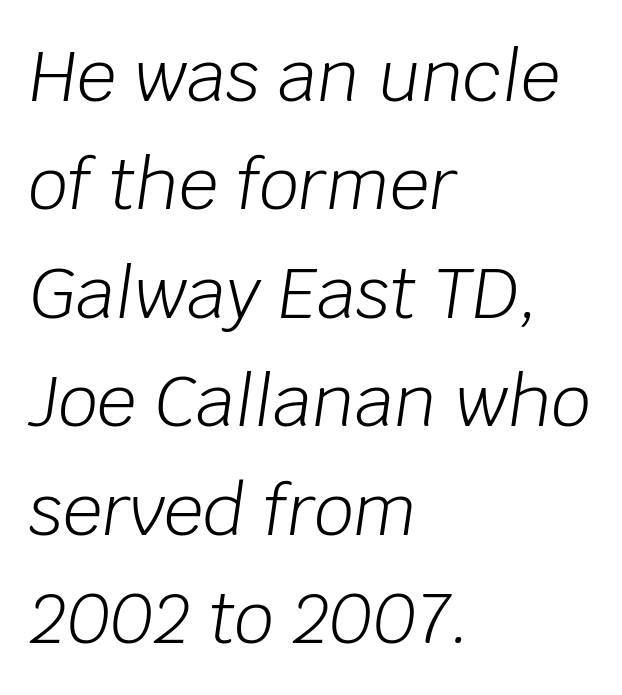
Q: Is the text bold? A: No.
Q: Is the text italic (slanted)? A: Yes, it leans right by about 8 degrees.
Q: Is the text underlined? A: No.
Q: How is the paragraph aligned? A: Left-aligned.
Q: Is the spacing between letters normal or unusually wide? A: Normal.
Q: Is the spacing between lines tight, normal or loose? A: Normal.
Q: Width (condensed, normal, or wide)? A: Normal.
Q: Stroke contrast? A: Low.
Q: x-height? A: Large.
Q: Monospaced? A: No.
